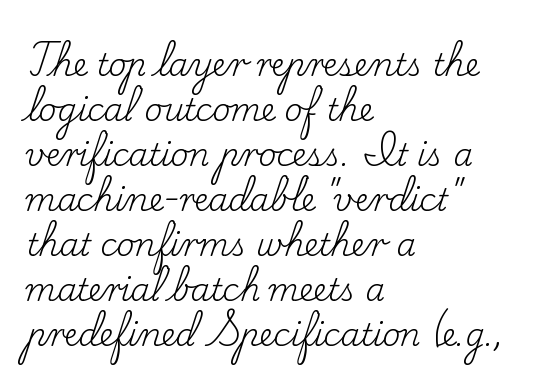
The image shows 31 px regular-weight serif type; set left-aligned, normal line spacing (1.45x), normal letter spacing, not underlined; low stroke contrast and a small x-height.
